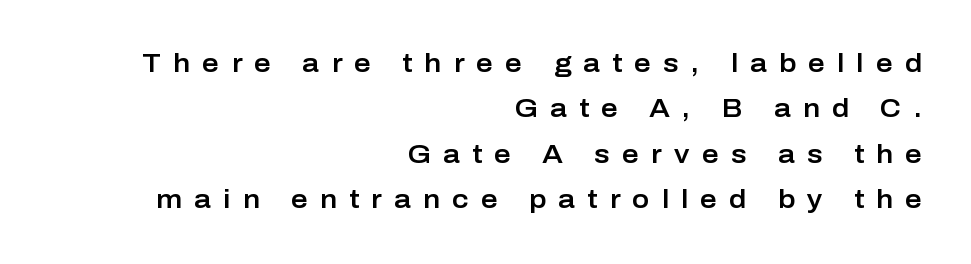
The image shows 26 px text type, upright; set right-aligned, line spacing 1.75x, unusually wide letter spacing (+0.47 em), not underlined.
